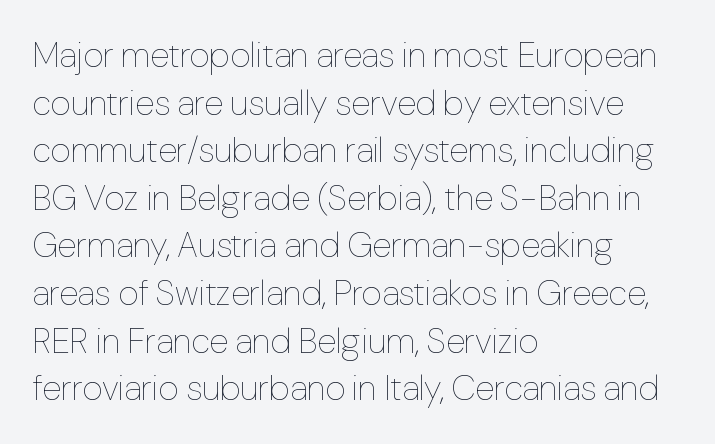
{"italic": "no", "bold": "no", "weight": "thin", "width": "normal", "stroke_contrast": "low", "x_height": "medium", "monospaced": "no", "underline": "no", "align": "left", "line_spacing": "normal", "line_spacing_ratio": 1.36, "letter_spacing": "normal", "letter_spacing_em": 0.0, "glyph_px": 35}
